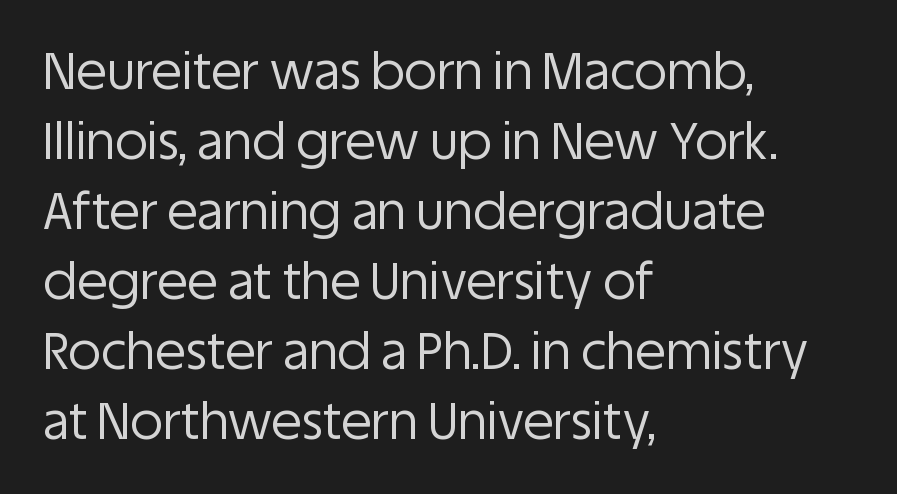
Q: Is the text bold? A: No.
Q: Is the text italic (slanted)? A: No, it is upright.
Q: Is the typeface a serif or a sans-serif typeface? A: Sans-serif.
Q: Is the text underlined? A: No.
Q: How is the paragraph aligned? A: Left-aligned.
Q: Is the spacing between letters normal or unusually wide? A: Normal.
Q: Is the spacing between lines tight, normal or loose? A: Normal.
Q: Width (condensed, normal, or wide)? A: Normal.
Q: Stroke contrast? A: Low.
Q: x-height? A: Large.
Q: Monospaced? A: No.
